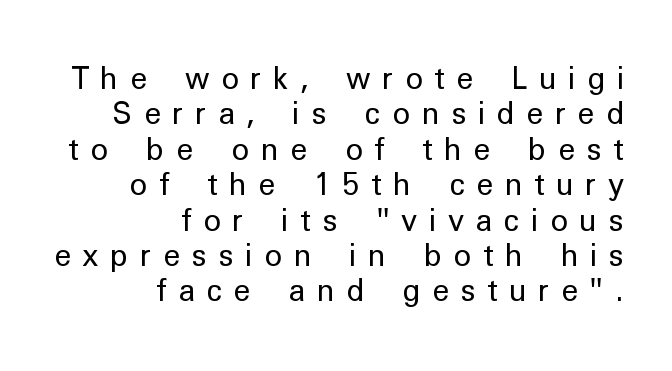
{"serif": "no", "italic": "no", "bold": "no", "weight": "regular", "width": "normal", "stroke_contrast": "low", "x_height": "medium", "monospaced": "no", "underline": "no", "align": "right", "line_spacing_ratio": 1.18, "letter_spacing": "wide", "letter_spacing_em": 0.38, "glyph_px": 30}
